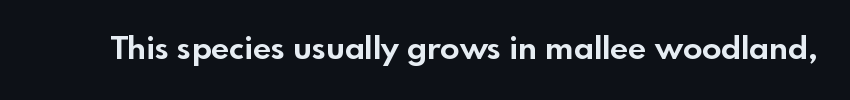
{"serif": "no", "italic": "no", "bold": "yes", "weight": "bold", "width": "normal", "x_height": "small", "monospaced": "no", "underline": "no", "letter_spacing": "normal", "letter_spacing_em": 0.0, "glyph_px": 32}
